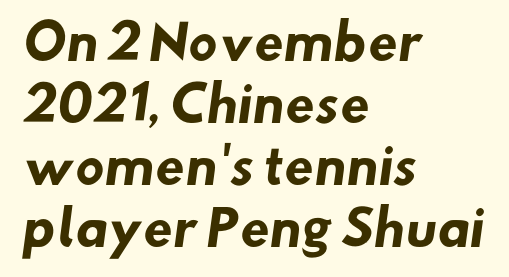
Q: Is the text bold? A: Yes.
Q: Is the typeface a serif or a sans-serif typeface? A: Sans-serif.
Q: Is the text underlined? A: No.
Q: How is the paragraph aligned? A: Left-aligned.
Q: Is the spacing between letters normal or unusually wide? A: Normal.
Q: Is the spacing between lines tight, normal or loose? A: Normal.
Q: Width (condensed, normal, or wide)? A: Normal.
Q: Stroke contrast? A: Low.
Q: x-height? A: Small.
Q: Monospaced? A: No.
